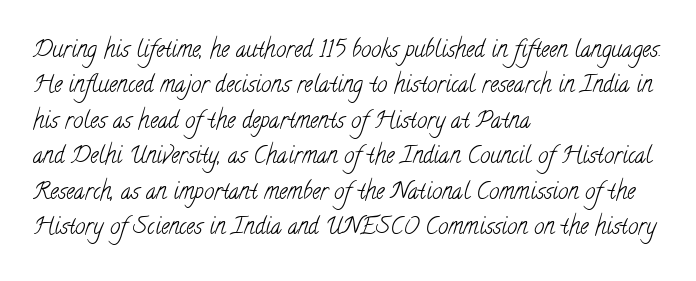
{"bold": "no", "underline": "no", "align": "left", "line_spacing": "normal", "line_spacing_ratio": 1.54, "letter_spacing": "normal", "letter_spacing_em": 0.0, "glyph_px": 23}
